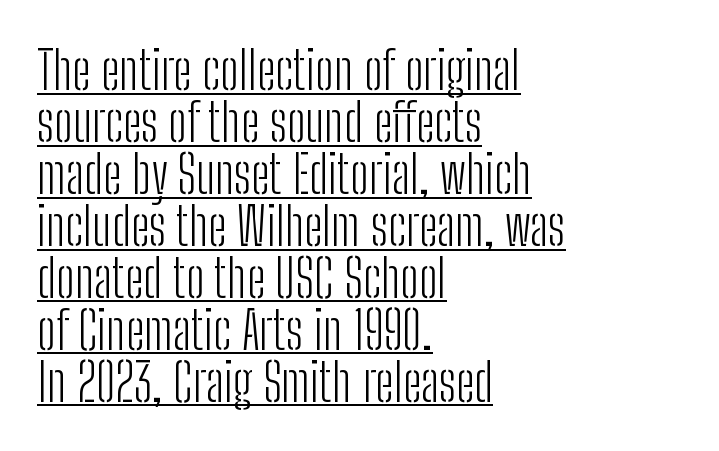
Closely set lines give the paragraph a compact silhouette. Note the varied advance widths — an 'i' is clearly narrower than an 'm'. Each letter's strokes conclude bluntly, with no projecting serifs. Stroke thickness stays within the range of a standard reading face or lighter.
